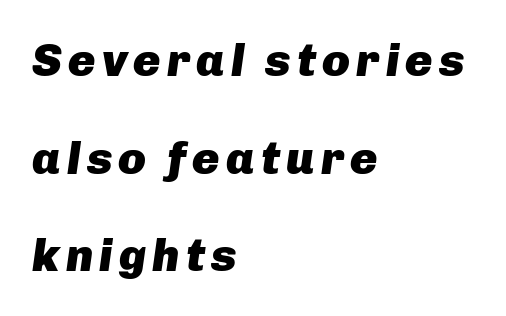
Q: Is the text bold? A: Yes.
Q: Is the text italic (slanted)? A: Yes, it leans right by about 8 degrees.
Q: Is the text underlined? A: No.
Q: How is the paragraph aligned? A: Left-aligned.
Q: Is the spacing between lines tight, normal or loose? A: Loose.
Q: Width (condensed, normal, or wide)? A: Normal.
Q: Stroke contrast? A: Low.
Q: x-height? A: Medium.
Q: Monospaced? A: No.
